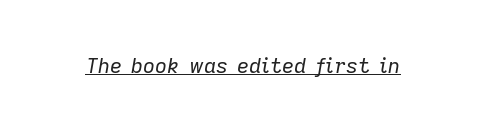
Q: Is the text bold? A: No.
Q: Is the text italic (slanted)? A: Yes, it leans right by about 9 degrees.
Q: Is the text underlined? A: Yes.
Q: Is the spacing between letters normal or unusually wide? A: Normal.
